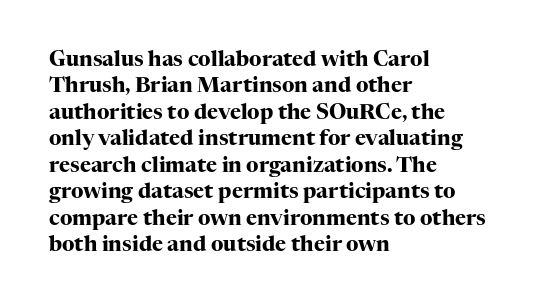
Q: Is the text bold? A: Yes.
Q: Is the text italic (slanted)? A: No, it is upright.
Q: Is the text underlined? A: No.
Q: How is the paragraph aligned? A: Left-aligned.
Q: Is the spacing between letters normal or unusually wide? A: Normal.
Q: Is the spacing between lines tight, normal or loose? A: Normal.
